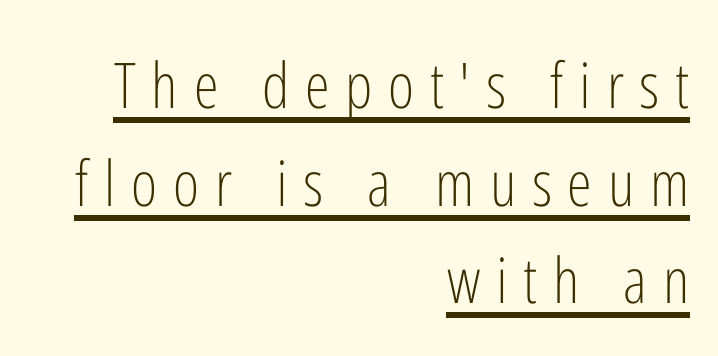
Teacher's note: observe the even right margin — that is flush-right alignment. The font sits on the lighter half of the weight spectrum, regular included. Display-style spreading of the glyphs; the letterfit is very open. The sample's only ornament is a line tracing under the words.
